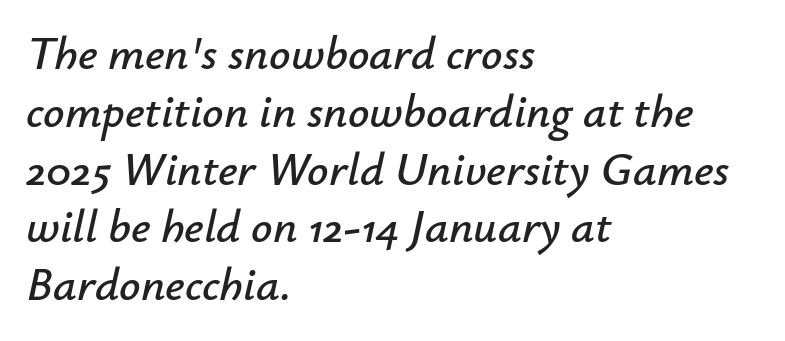
Q: Is the text italic (slanted)? A: Yes, it leans right by about 12 degrees.
Q: Is the text underlined? A: No.
Q: How is the paragraph aligned? A: Left-aligned.
Q: Is the spacing between letters normal or unusually wide? A: Normal.
Q: Width (condensed, normal, or wide)? A: Normal.
Q: Stroke contrast? A: Low.
Q: x-height? A: Small.
Q: Monospaced? A: No.
